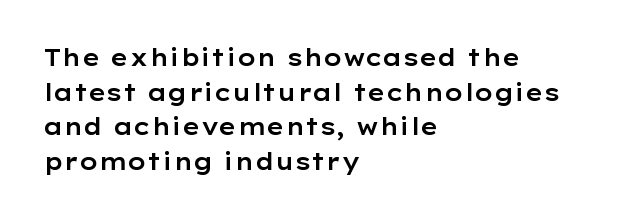
The image shows 23 px text type, upright; set left-aligned, normal line spacing (1.51x), normal letter spacing, not underlined.
